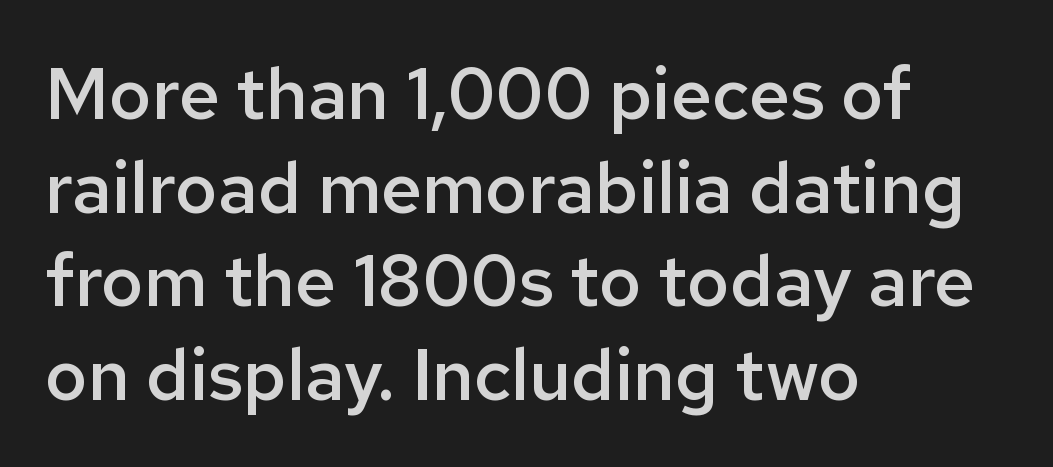
What weight is shown? A semibold, between regular and bold. Characters remain perfectly vertical along every line. The face used here is proportionally spaced, like ordinary book or web type. The text was rendered using a sans face with plain stroke endings. The text block is weighted toward the left margin, trailing off unevenly rightward.
